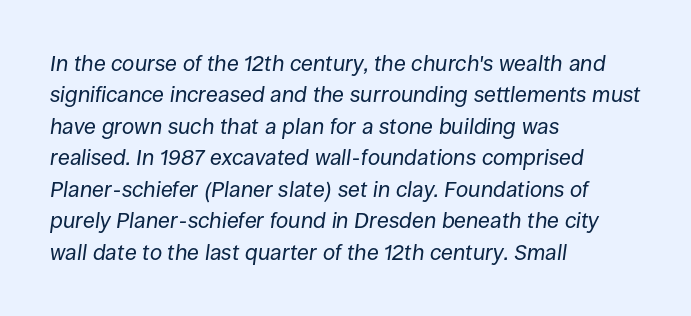
{"italic": "yes", "lean": "right", "slant_degrees": 8, "bold": "no", "underline": "no", "align": "left", "line_spacing": "normal", "line_spacing_ratio": 1.43, "letter_spacing": "normal", "letter_spacing_em": 0.0, "glyph_px": 22}
